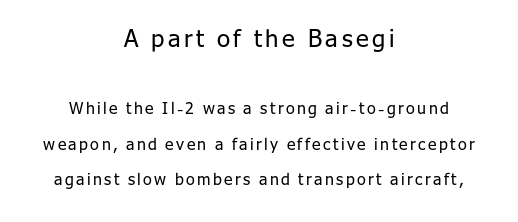
{"italic": "no", "bold": "no", "underline": "no", "align": "center", "line_spacing": "loose", "line_spacing_ratio": 2.21, "larger_block": "first", "size_ratio": 1.5, "glyph_px": 24}
